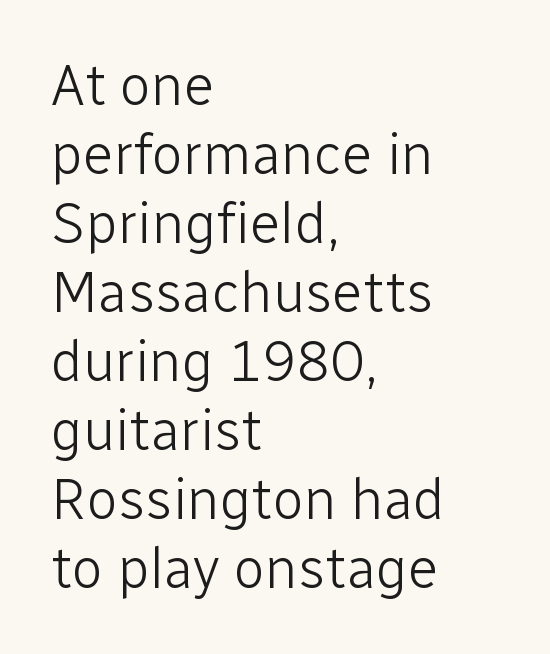
{"serif": "no", "italic": "no", "bold": "no", "weight": "light", "width": "normal", "stroke_contrast": "low", "x_height": "medium", "monospaced": "no", "underline": "no", "align": "left", "line_spacing_ratio": 1.21, "letter_spacing": "normal", "letter_spacing_em": 0.0, "glyph_px": 57}
